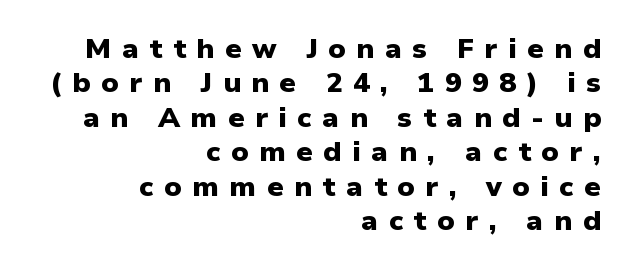
{"serif": "no", "italic": "no", "bold": "yes", "weight": "heavy", "width": "normal", "stroke_contrast": "low", "x_height": "medium", "monospaced": "no", "underline": "no", "align": "right", "line_spacing_ratio": 1.23, "letter_spacing": "wide", "letter_spacing_em": 0.37, "glyph_px": 28}
